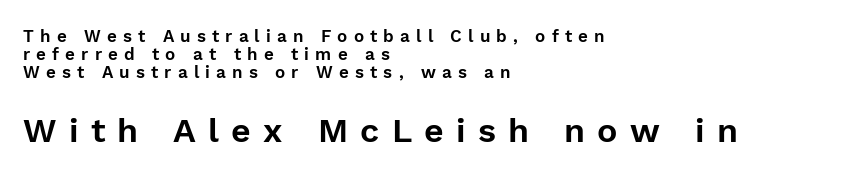
Q: Is the text italic (slanted)? A: No, it is upright.
Q: Is the typeface a serif or a sans-serif typeface? A: Sans-serif.
Q: Is the text underlined? A: No.
Q: How is the paragraph aligned? A: Left-aligned.
Q: Is the spacing between letters normal or unusually wide? A: Unusually wide.
Q: Is the spacing between lines tight, normal or loose? A: Tight.
Q: Which block of text is set in a larger size, the first (top) or the second (bottom)? A: The second (bottom) one.
Q: Width (condensed, normal, or wide)? A: Normal.
Q: Stroke contrast? A: Low.
Q: x-height? A: Medium.
Q: Monospaced? A: No.
